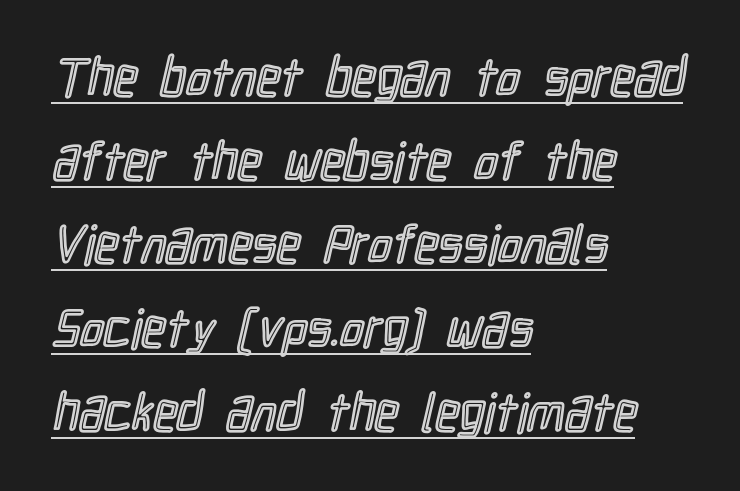
{"width": "condensed", "x_height": "medium", "monospaced": "no", "underline": "yes", "align": "left", "line_spacing": "normal", "line_spacing_ratio": 1.58, "letter_spacing": "normal", "letter_spacing_em": 0.0, "glyph_px": 53}
